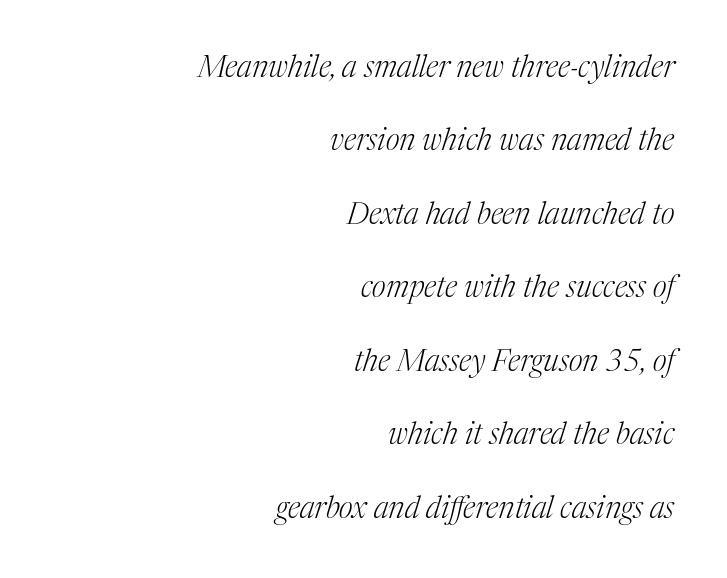
Q: Is the text bold? A: No.
Q: Is the text italic (slanted)? A: Yes, it leans right by about 17 degrees.
Q: Is the typeface a serif or a sans-serif typeface? A: Serif.
Q: Is the text underlined? A: No.
Q: How is the paragraph aligned? A: Right-aligned.
Q: Is the spacing between letters normal or unusually wide? A: Normal.
Q: Is the spacing between lines tight, normal or loose? A: Loose.
Q: Width (condensed, normal, or wide)? A: Normal.
Q: Stroke contrast? A: Medium.
Q: x-height? A: Medium.
Q: Monospaced? A: No.
